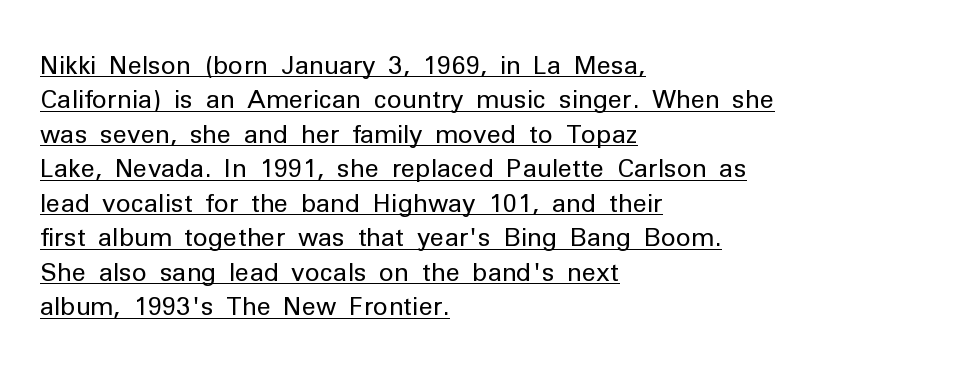
Here the glyphs are tracked normally, forming tight word shapes. Do the letters lean? They stand straight. This rendering uses left alignment, leaving the right contour irregular. Underlined type. Leading matches the norm, producing a regular column. The cut favours lightness, reaching ordinary text weight at its darkest.
